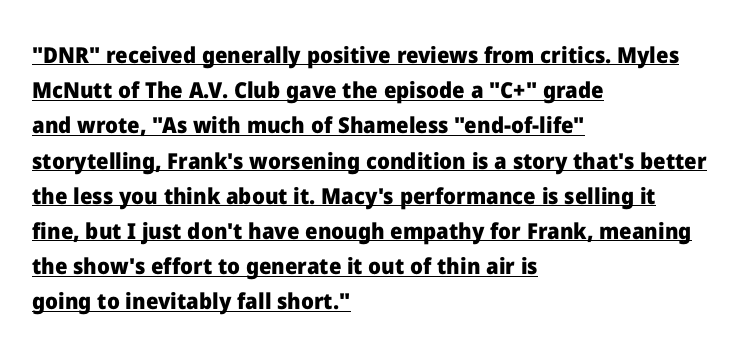
The compositor pushed each line to the left boundary. The lines sit at an ordinary, default distance from one another. Honestly, the underline is the first thing you notice here. Default kerning and tracking; the words read as compact shapes.
